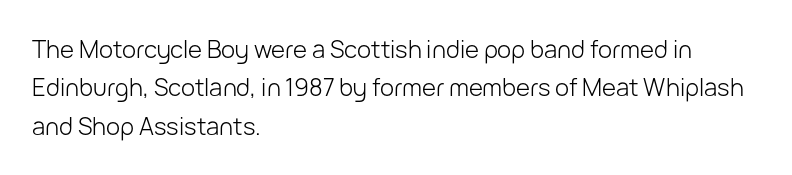
Q: Is the text bold? A: No.
Q: Is the text italic (slanted)? A: No, it is upright.
Q: Is the text underlined? A: No.
Q: How is the paragraph aligned? A: Left-aligned.
Q: Is the spacing between letters normal or unusually wide? A: Normal.
Q: Is the spacing between lines tight, normal or loose? A: Normal.
